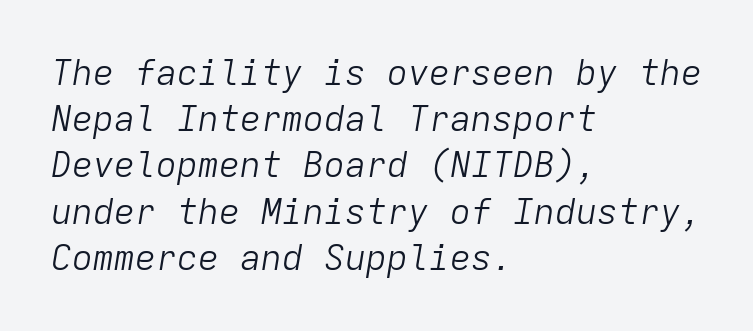
Q: Is the text bold? A: No.
Q: Is the text italic (slanted)? A: Yes, it leans right by about 9 degrees.
Q: Is the text underlined? A: No.
Q: How is the paragraph aligned? A: Left-aligned.
Q: Is the spacing between letters normal or unusually wide? A: Normal.
Q: Is the spacing between lines tight, normal or loose? A: Normal.
Q: Width (condensed, normal, or wide)? A: Normal.
Q: Stroke contrast? A: Low.
Q: x-height? A: Medium.
Q: Monospaced? A: Yes.
